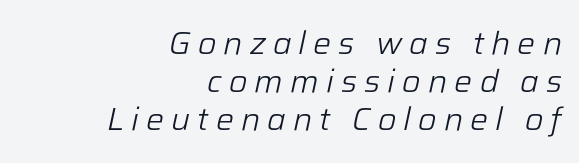
Does extra space separate the letters? Yes, quite a lot of it. Does the lettering tilt? It does — this is italic. Unmarked baselines from the first word to the last. If you drew a ruler down the right edge, every line would touch it. You could not count columns in this text — the font is proportionally spaced. A light-to-regular cut is what we see here.
